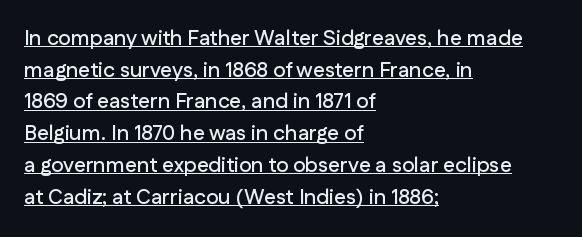
{"italic": "no", "underline": "yes", "align": "left", "line_spacing": "normal", "line_spacing_ratio": 1.51, "letter_spacing": "normal", "letter_spacing_em": 0.0, "glyph_px": 21}
